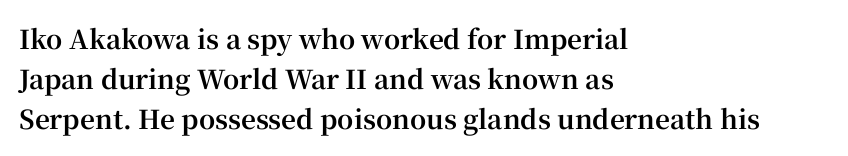
The image shows 26 px bold type, upright; set left-aligned, normal line spacing (1.53x), normal letter spacing, not underlined.
